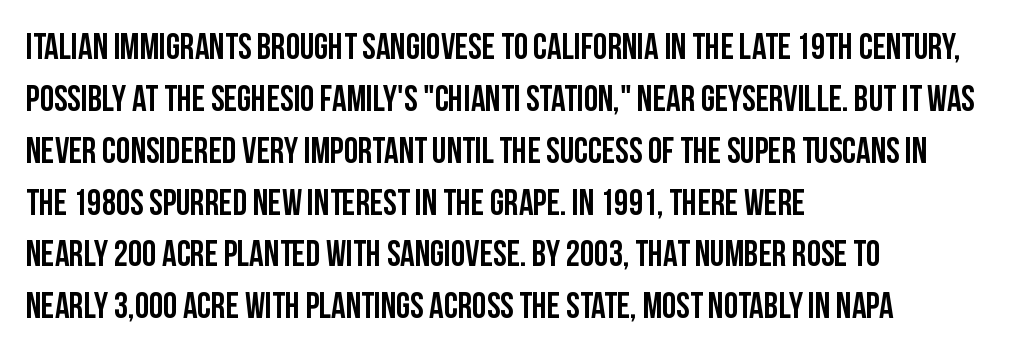
The lettering holds an erect, upright posture throughout. The typeface chosen for these lines omits serifs. One-word summary of the alignment: left. Quick note: interline space is typical. Is this a fixed-width face? No — the glyphs have proportional, varying widths. The letterforms sit shoulder to shoulder at normal distance.
